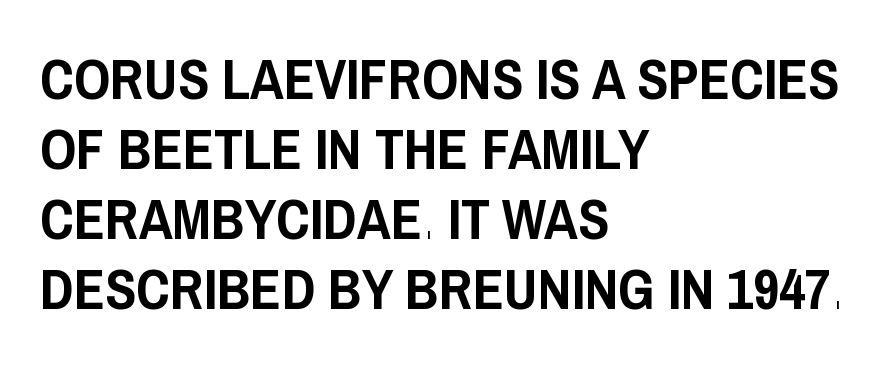
The image shows 57 px condensed sans-serif type, upright; set left-aligned, line spacing 1.23x, normal letter spacing, not underlined; low stroke contrast and a large x-height.
